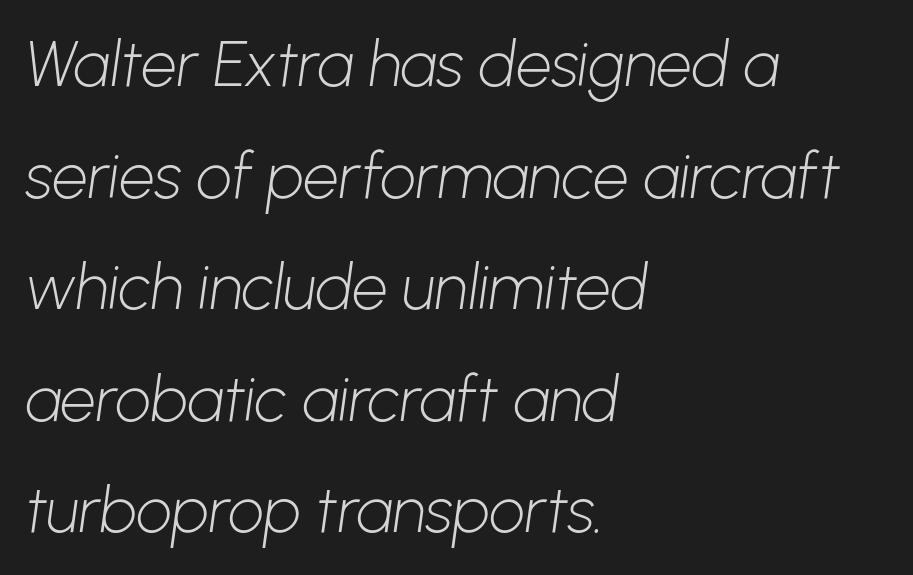
Think of a printed novel: that variable character pitch is what you see here. No word sits above an underline. The typesetter chose a ragged-right arrangement here. The rendering keeps characters at their native spacing. A light-to-regular cut is what we see here.
